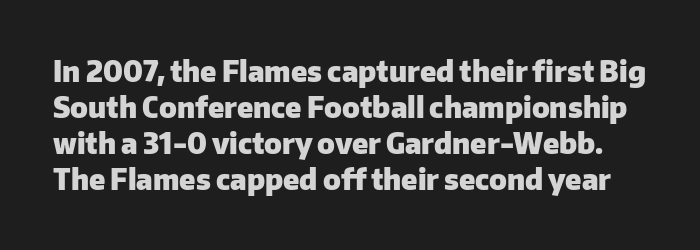
You could not count columns in this text — the font is proportionally spaced. Short note: letters normally spaced. The type family on display is of the sans-serif kind. The lines sit at an ordinary, default distance from one another. Rendered with straight, roman letterforms. Set as a true bold cut, around the 700 mark.
